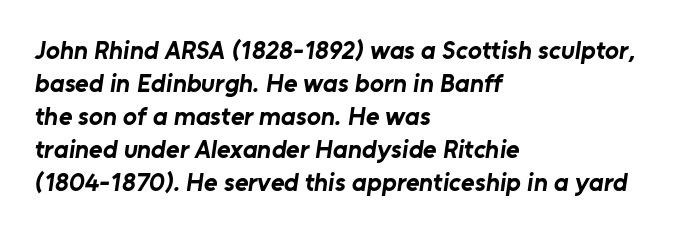
{"bold": "yes", "underline": "no", "align": "left", "line_spacing": "normal", "line_spacing_ratio": 1.27, "letter_spacing": "normal", "letter_spacing_em": 0.0, "glyph_px": 26}
